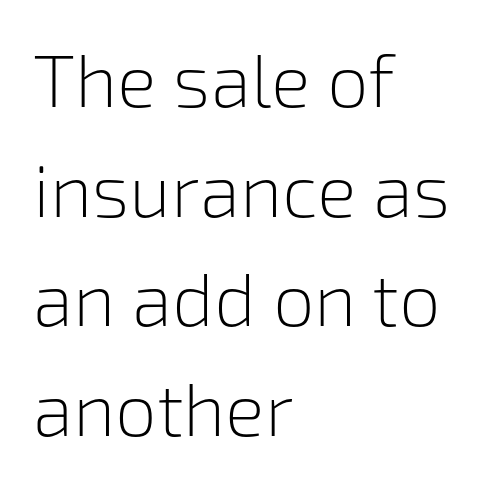
Each letter keeps its own natural width here, so spacing adapts to shape. Weight: in the light-to-regular range. Posture: upright roman. The rendering shows plain stroke endings on the letterforms — a sans-serif design. In CSS terms this would be text-align: left. Leading: standard.
